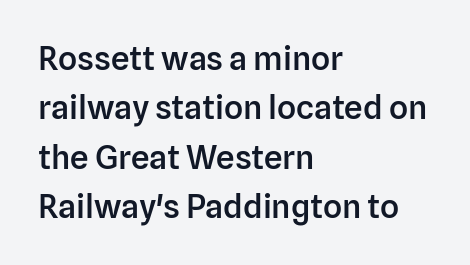
{"serif": "no", "italic": "no", "bold": "semi", "weight": "semibold", "width": "normal", "stroke_contrast": "low", "x_height": "medium", "monospaced": "no", "underline": "no", "align": "left", "line_spacing": "normal", "line_spacing_ratio": 1.5, "letter_spacing": "normal", "letter_spacing_em": 0.0, "glyph_px": 33}
